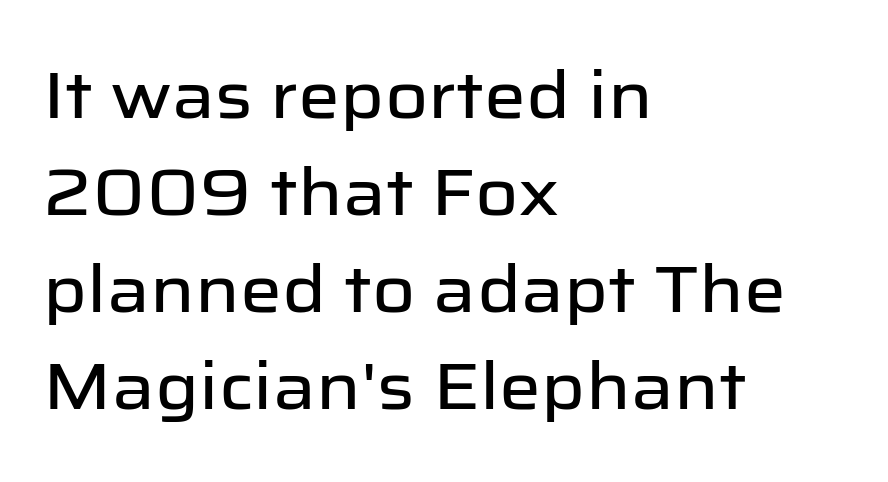
The horizontal fit of the characters is conventional and even. Horizontal bands of white between lines are of average thickness. Compared with a centered layout, this one pins lines to the left instead. I'd call this a sans setting — the letters go barefoot. Proportional: the letters do not fall into vertical columns. The letters stand straight up with perfectly vertical stems.
